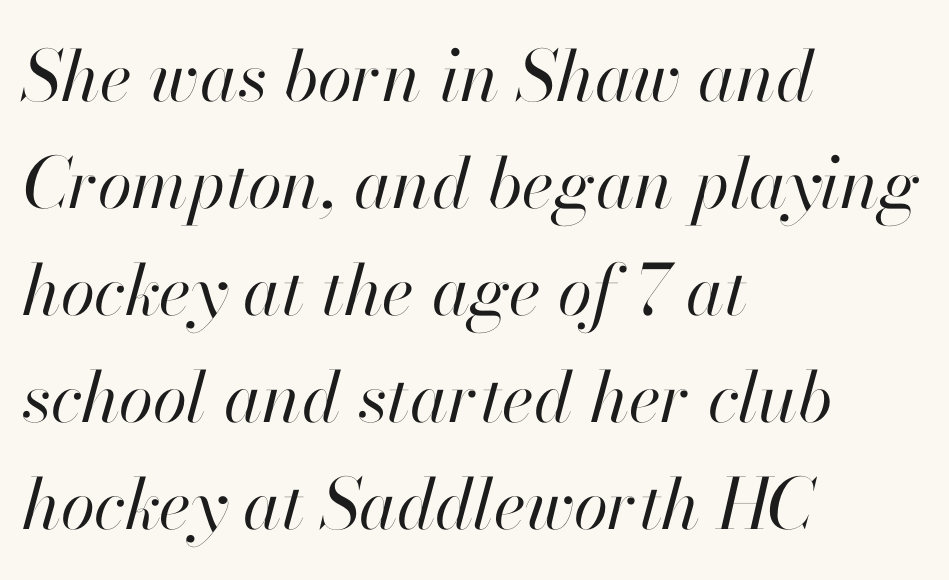
{"italic": "yes", "lean": "right", "slant_degrees": 13, "bold": "no", "weight": "regular", "width": "normal", "stroke_contrast": "high", "x_height": "small", "monospaced": "no", "underline": "no", "align": "left", "line_spacing": "normal", "line_spacing_ratio": 1.53, "letter_spacing": "normal", "letter_spacing_em": 0.0, "glyph_px": 70}
